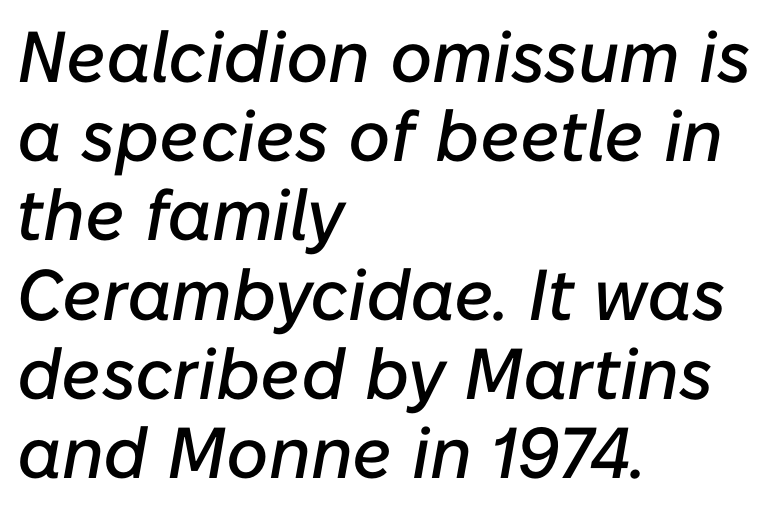
{"italic": "yes", "lean": "right", "slant_degrees": 10, "width": "normal", "stroke_contrast": "low", "x_height": "medium", "monospaced": "no", "underline": "no", "align": "left", "line_spacing": "tight", "line_spacing_ratio": 1.1, "letter_spacing": "normal", "letter_spacing_em": 0.0, "glyph_px": 72}
